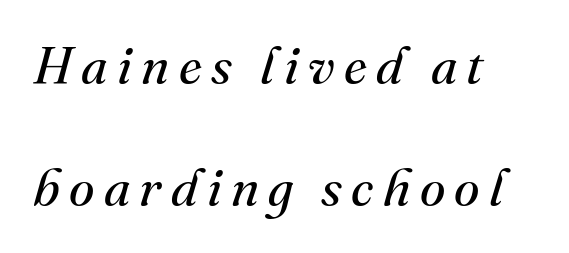
{"serif": "yes", "italic": "yes", "lean": "right", "slant_degrees": 16, "bold": "no", "weight": "regular", "width": "normal", "stroke_contrast": "medium", "x_height": "small", "monospaced": "no", "underline": "no", "align": "left", "line_spacing": "loose", "line_spacing_ratio": 2.34, "glyph_px": 52}
